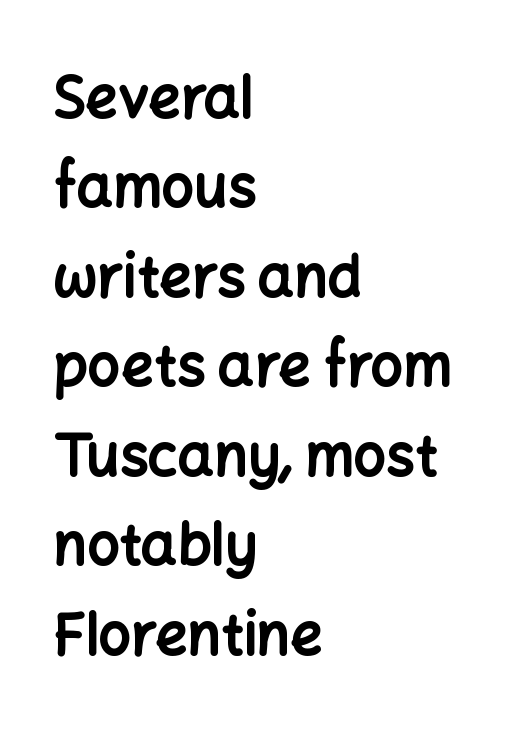
{"serif": "no", "italic": "no", "bold": "yes", "weight": "bold", "width": "normal", "stroke_contrast": "low", "x_height": "medium", "monospaced": "no", "underline": "no", "align": "left", "line_spacing": "normal", "line_spacing_ratio": 1.57, "letter_spacing": "normal", "letter_spacing_em": 0.0, "glyph_px": 57}
